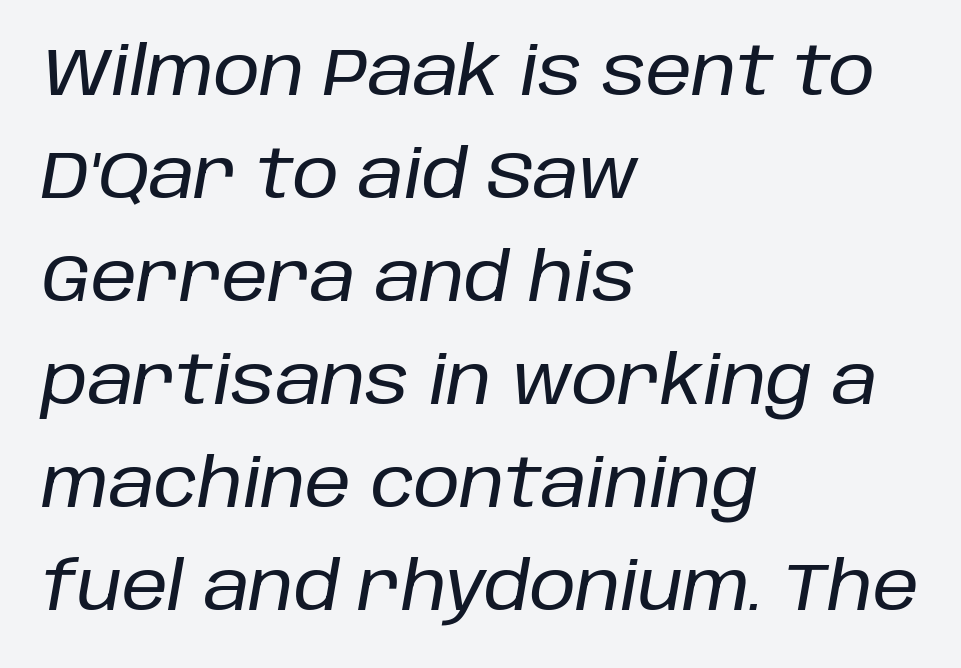
Q: Is the text italic (slanted)? A: Yes, it leans right by about 10 degrees.
Q: Is the text underlined? A: No.
Q: How is the paragraph aligned? A: Left-aligned.
Q: Is the spacing between letters normal or unusually wide? A: Normal.
Q: Is the spacing between lines tight, normal or loose? A: Normal.
Q: Width (condensed, normal, or wide)? A: Normal.
Q: Stroke contrast? A: Low.
Q: x-height? A: Large.
Q: Monospaced? A: No.
